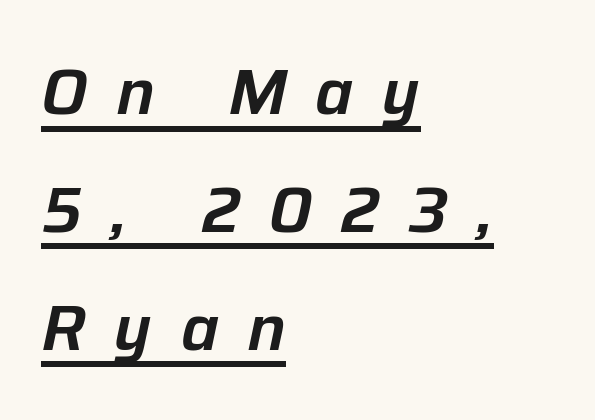
{"italic": "yes", "lean": "right", "slant_degrees": 12, "width": "normal", "stroke_contrast": "low", "x_height": "medium", "monospaced": "no", "underline": "yes", "align": "left", "line_spacing_ratio": 1.84, "letter_spacing": "wide", "letter_spacing_em": 0.44, "glyph_px": 64}
